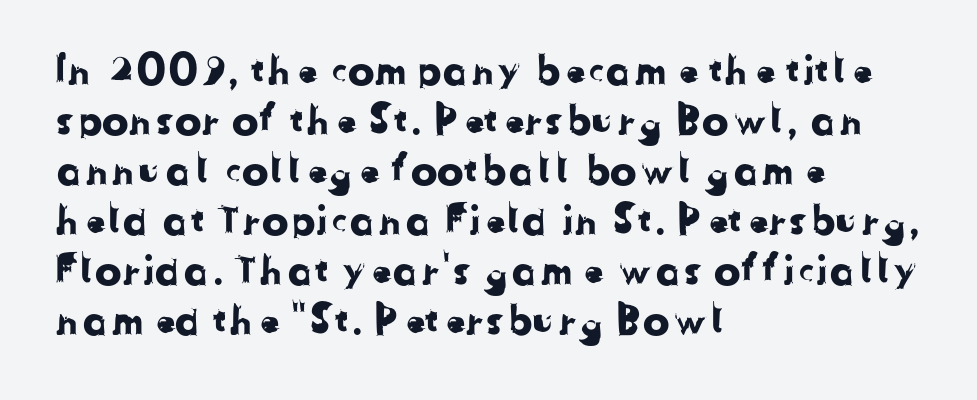
The image shows 40 px sans-serif type; set left-aligned, normal line spacing (1.25x), normal letter spacing, not underlined; low stroke contrast and a medium x-height.
